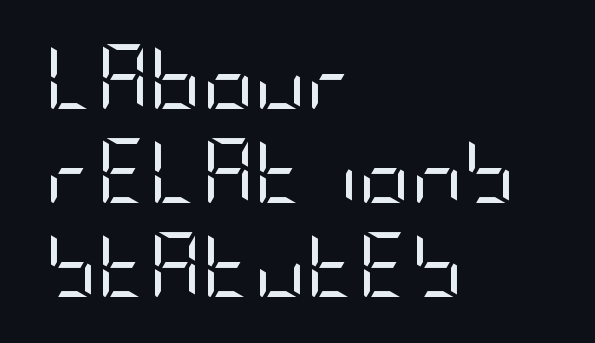
The passage shown is typeset with a sans-serif family. This sample keeps an unexceptional amount of space between lines. Is this a heavy cut? Hardly; it is regular or lighter. Posture: upright roman. The setting favours the left margin, as ordinary paragraphs usually do.
